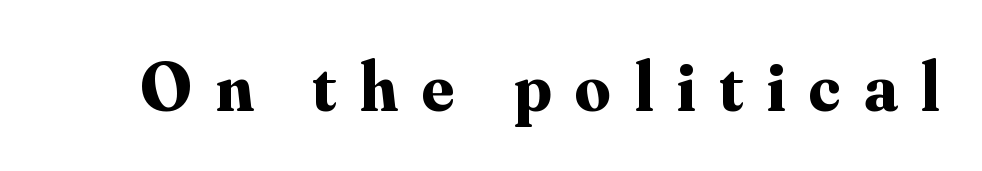
Q: Is the text bold? A: Yes.
Q: Is the text italic (slanted)? A: No, it is upright.
Q: Is the typeface a serif or a sans-serif typeface? A: Serif.
Q: Is the text underlined? A: No.
Q: Is the spacing between letters normal or unusually wide? A: Unusually wide.
Q: Width (condensed, normal, or wide)? A: Normal.
Q: Stroke contrast? A: Medium.
Q: x-height? A: Small.
Q: Monospaced? A: No.
